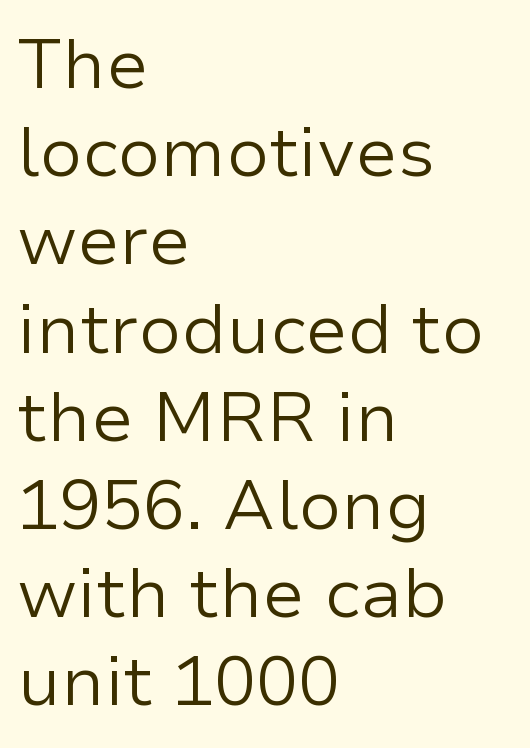
Horizontal alignment here is leftward, the default for most running prose. Has an underline been added? It has not. Proportional: the letters do not fall into vertical columns. Quick note: not italic, upright. These lines are composed in type without serifs. Reading down the column, the eye jumps a familiar distance to each next line.
